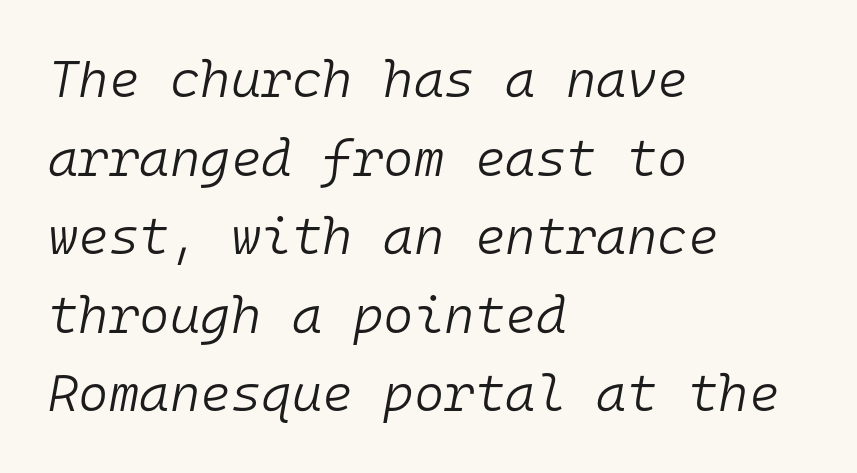
The image shows 52 px light type, italic (leaning right), monospaced; set left-aligned, normal line spacing (1.51x), normal letter spacing, not underlined; low stroke contrast and a medium x-height.
